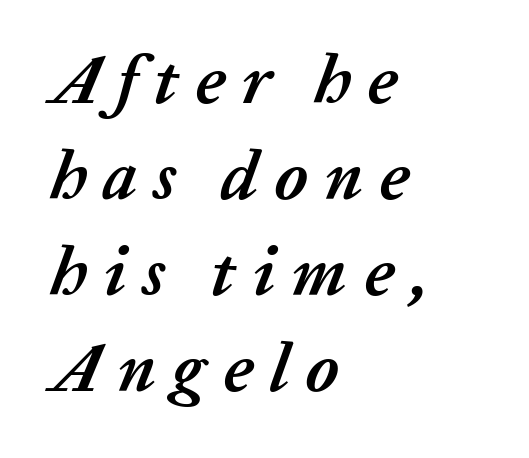
Q: Is the text bold? A: Yes.
Q: Is the text italic (slanted)? A: Yes, it leans right by about 20 degrees.
Q: Is the text underlined? A: No.
Q: How is the paragraph aligned? A: Left-aligned.
Q: Is the spacing between letters normal or unusually wide? A: Unusually wide.
Q: Is the spacing between lines tight, normal or loose? A: Normal.
Q: Width (condensed, normal, or wide)? A: Normal.
Q: Stroke contrast? A: Low.
Q: x-height? A: Medium.
Q: Monospaced? A: No.
